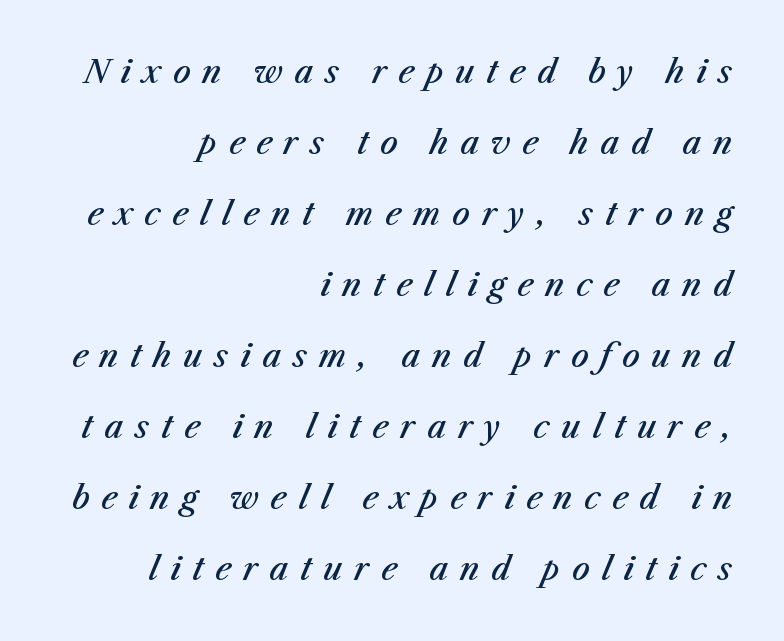
Q: Is the text bold? A: Semi-bold.
Q: Is the text italic (slanted)? A: Yes, it leans right by about 23 degrees.
Q: Is the text underlined? A: No.
Q: How is the paragraph aligned? A: Right-aligned.
Q: Is the spacing between letters normal or unusually wide? A: Unusually wide.
Q: Is the spacing between lines tight, normal or loose? A: Loose.
Q: Width (condensed, normal, or wide)? A: Normal.
Q: Stroke contrast? A: Medium.
Q: x-height? A: Medium.
Q: Monospaced? A: No.
